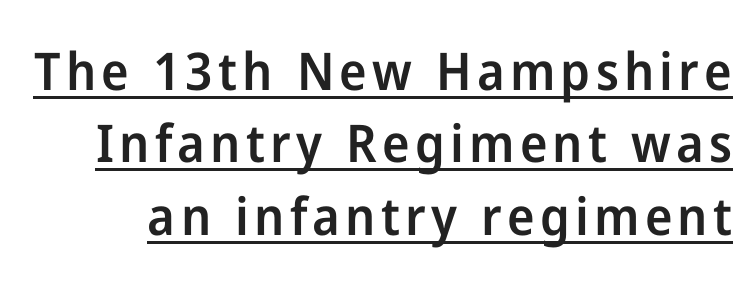
The image shows 52 px semibold sans-serif type, upright; set normal line spacing (1.39x), underlined; low stroke contrast and a medium x-height.
